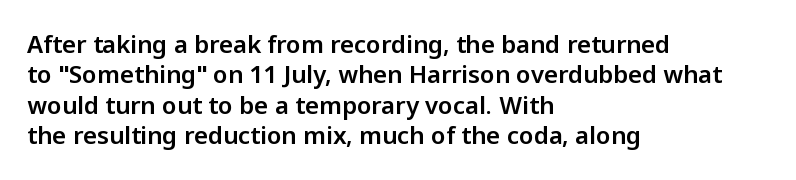
Q: Is the text italic (slanted)? A: No, it is upright.
Q: Is the text underlined? A: No.
Q: How is the paragraph aligned? A: Left-aligned.
Q: Is the spacing between letters normal or unusually wide? A: Normal.
Q: Is the spacing between lines tight, normal or loose? A: Normal.
